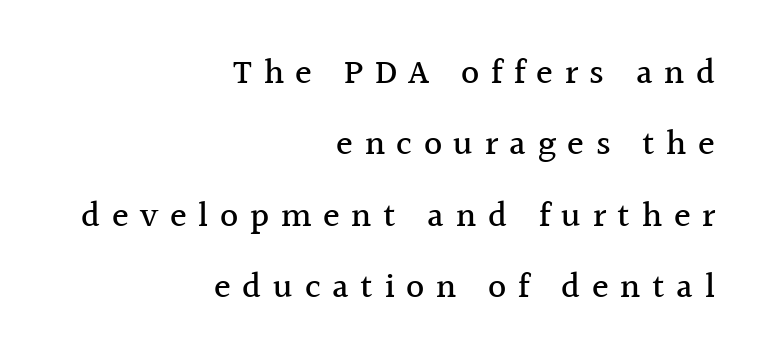
{"serif": "yes", "italic": "no", "width": "normal", "x_height": "medium", "monospaced": "no", "underline": "no", "align": "right", "line_spacing": "loose", "line_spacing_ratio": 2.04, "letter_spacing": "wide", "letter_spacing_em": 0.33, "glyph_px": 35}
